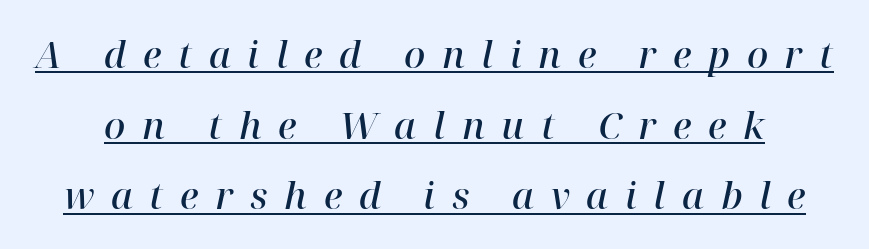
Looking at the ascenders, they clearly lean. The rendering uses natural spacing where letterforms have individual widths. These lines are composed in type with serifs. Is the type bold? Partly — it's a semibold, heavier than regular but not fully bold. Horizontal bands of white between lines are thick stripes.
